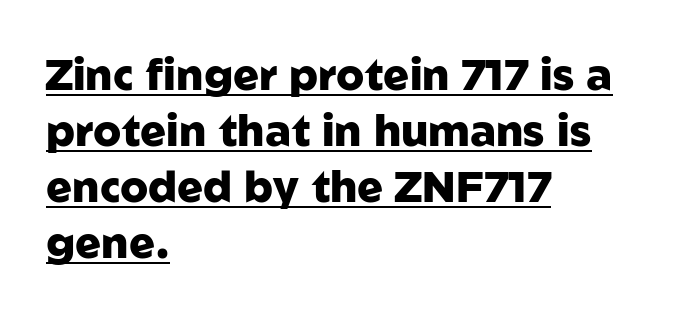
{"serif": "no", "italic": "no", "bold": "yes", "weight": "heavy", "width": "normal", "stroke_contrast": "low", "x_height": "medium", "monospaced": "no", "underline": "yes", "align": "left", "line_spacing": "normal", "line_spacing_ratio": 1.3, "letter_spacing": "normal", "letter_spacing_em": 0.0, "glyph_px": 43}
